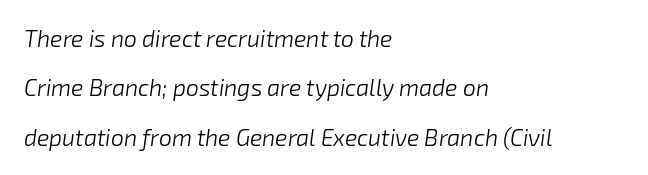
Stroke thickness stays within the range of a standard reading face or lighter. The rendering anchors every line to the left-hand side. Just letters on the line, the space beneath them empty. The line-height multiplier appears high, well above default. Does the lettering tilt? It does — this is italic.
